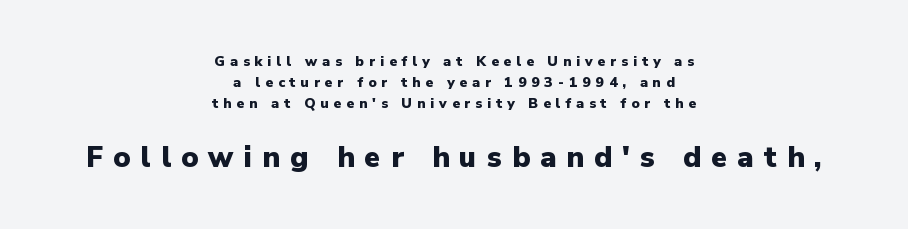
Q: Is the text bold? A: Yes.
Q: Is the text italic (slanted)? A: No, it is upright.
Q: Is the typeface a serif or a sans-serif typeface? A: Sans-serif.
Q: Is the text underlined? A: No.
Q: How is the paragraph aligned? A: Centered.
Q: Is the spacing between letters normal or unusually wide? A: Unusually wide.
Q: Is the spacing between lines tight, normal or loose? A: Normal.
Q: Which block of text is set in a larger size, the first (top) or the second (bottom)? A: The second (bottom) one.
Q: Width (condensed, normal, or wide)? A: Normal.
Q: Stroke contrast? A: Low.
Q: x-height? A: Medium.
Q: Monospaced? A: No.
